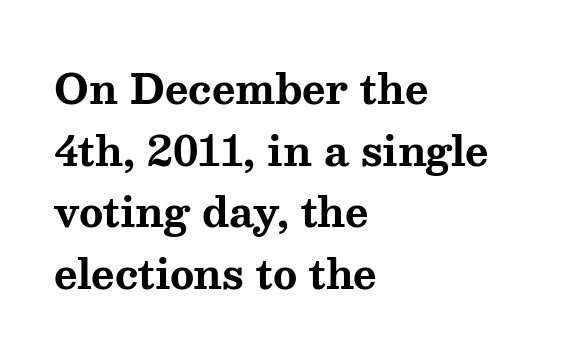
The image shows 40 px bold, wide serif type, upright; set left-aligned, normal line spacing (1.54x), normal letter spacing, not underlined; medium stroke contrast and a medium x-height.
